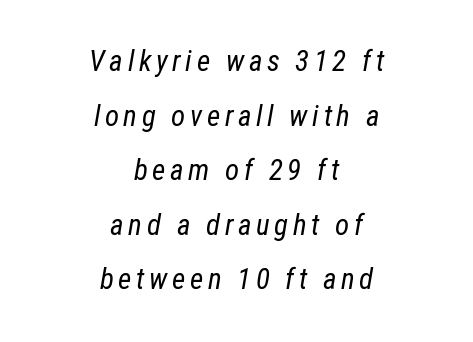
Heaviness? Minimal to ordinary, like unemphasized prose. The passage shown is typed in a proportional face where columns would drift. This sample is center-justified, so both line endings float freely. Slant detected: the letters are inclined. Nobody drew a line under any word here.
